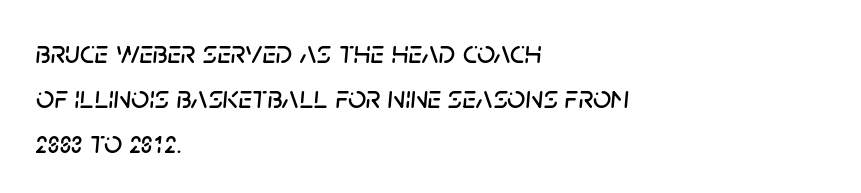
Alignment: flush left. Varying glyph widths throughout — classic text-font behaviour. Interline gaps are of average width in this sample. Inter-character spacing is left at the font's built-in metrics. Compared with ordinary roman type, these characters are visibly tilted. The baseline area is clear.
